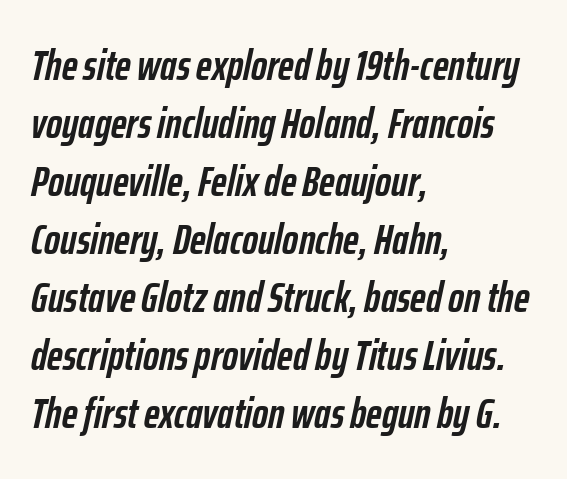
The image shows 43 px semibold, condensed type, italic (leaning right); set left-aligned, normal line spacing (1.35x), normal letter spacing, not underlined; low stroke contrast and a medium x-height.
